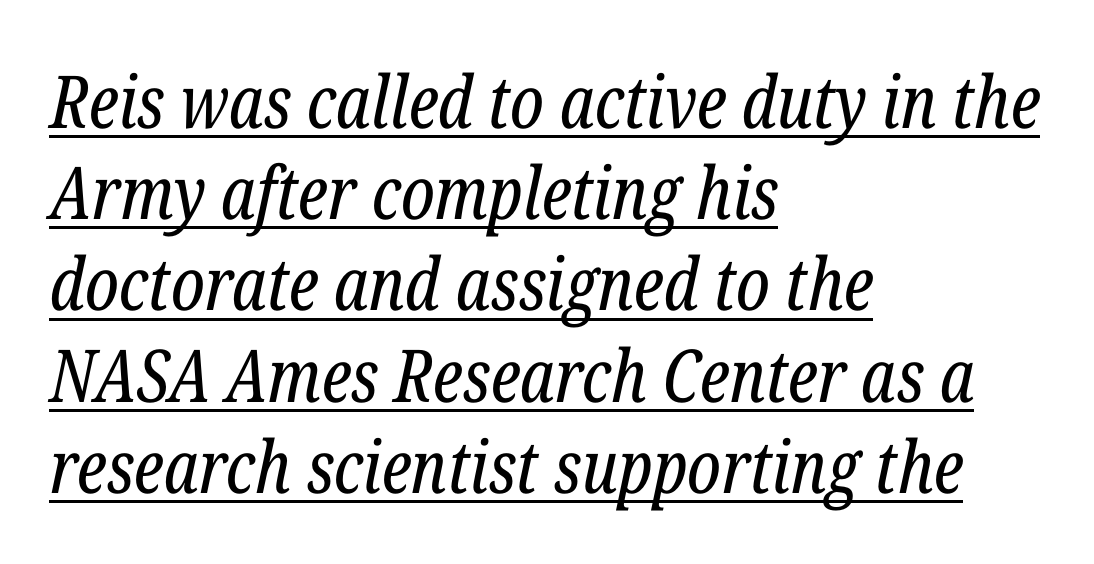
Q: Is the text bold? A: No.
Q: Is the text italic (slanted)? A: Yes, it leans right by about 12 degrees.
Q: Is the typeface a serif or a sans-serif typeface? A: Serif.
Q: Is the text underlined? A: Yes.
Q: How is the paragraph aligned? A: Left-aligned.
Q: Is the spacing between letters normal or unusually wide? A: Normal.
Q: Is the spacing between lines tight, normal or loose? A: Normal.
Q: Width (condensed, normal, or wide)? A: Condensed.
Q: Stroke contrast? A: Low.
Q: x-height? A: Medium.
Q: Monospaced? A: No.
